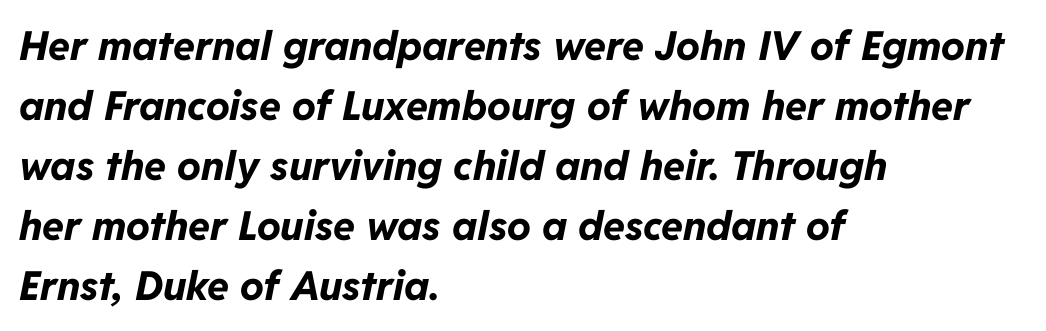
Whoever set this chose a conventional vertical rhythm. Caption: bold face, heavy strokes. The area under the type is left untouched. Tall strokes in this sample are angled rather than plumb. Think of a printed novel: that variable character pitch is what you see here.
